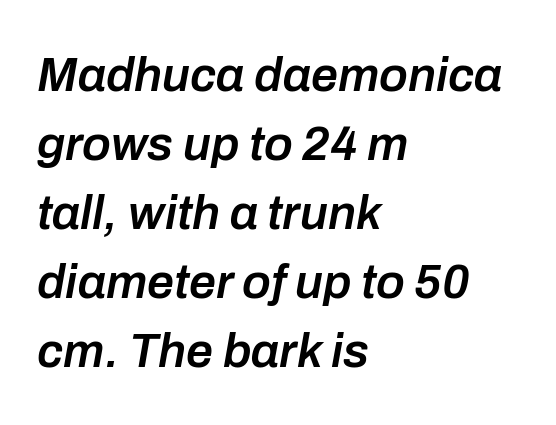
Q: Is the text bold? A: Semi-bold.
Q: Is the text italic (slanted)? A: Yes, it leans right by about 10 degrees.
Q: Is the text underlined? A: No.
Q: How is the paragraph aligned? A: Left-aligned.
Q: Is the spacing between letters normal or unusually wide? A: Normal.
Q: Is the spacing between lines tight, normal or loose? A: Normal.
Q: Width (condensed, normal, or wide)? A: Normal.
Q: Stroke contrast? A: Low.
Q: x-height? A: Medium.
Q: Monospaced? A: No.
